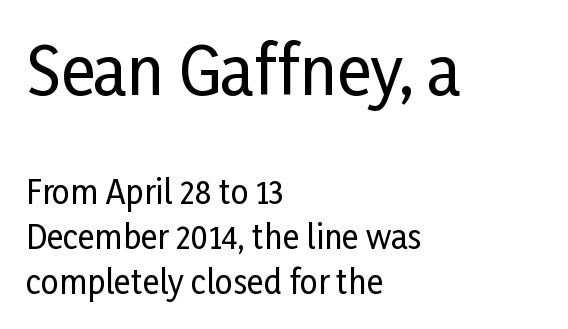
Q: Is the text italic (slanted)? A: No, it is upright.
Q: Is the typeface a serif or a sans-serif typeface? A: Sans-serif.
Q: Is the text underlined? A: No.
Q: How is the paragraph aligned? A: Left-aligned.
Q: Is the spacing between letters normal or unusually wide? A: Normal.
Q: Is the spacing between lines tight, normal or loose? A: Normal.
Q: Which block of text is set in a larger size, the first (top) or the second (bottom)? A: The first (top) one.
Q: Width (condensed, normal, or wide)? A: Condensed.
Q: Stroke contrast? A: Low.
Q: x-height? A: Medium.
Q: Monospaced? A: No.
